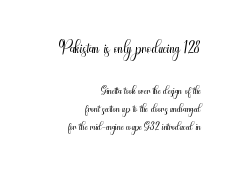
The image shows 25 px text type; set right-aligned, tight line spacing (1.05x), normal letter spacing, not underlined; the first (top) block is 1.47x larger.
